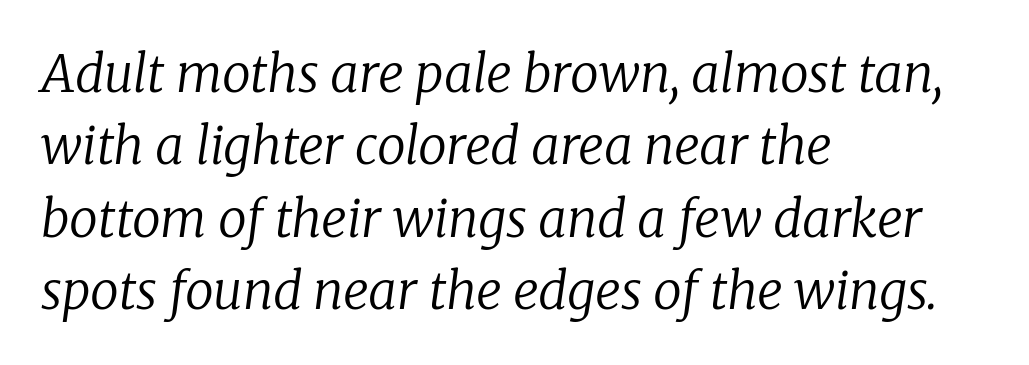
Q: Is the text bold? A: No.
Q: Is the text italic (slanted)? A: Yes, it leans right by about 8 degrees.
Q: Is the typeface a serif or a sans-serif typeface? A: Serif.
Q: Is the text underlined? A: No.
Q: How is the paragraph aligned? A: Left-aligned.
Q: Is the spacing between letters normal or unusually wide? A: Normal.
Q: Is the spacing between lines tight, normal or loose? A: Normal.
Q: Width (condensed, normal, or wide)? A: Normal.
Q: Stroke contrast? A: Low.
Q: x-height? A: Medium.
Q: Monospaced? A: No.
